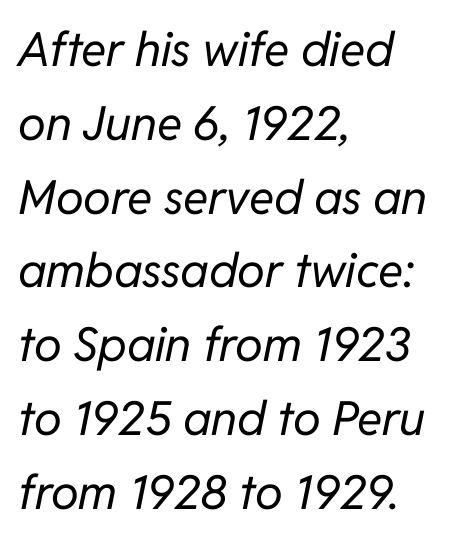
{"italic": "yes", "lean": "right", "slant_degrees": 11, "bold": "no", "weight": "regular", "width": "normal", "stroke_contrast": "low", "x_height": "medium", "monospaced": "no", "underline": "no", "align": "left", "line_spacing": "normal", "line_spacing_ratio": 1.57, "letter_spacing": "normal", "letter_spacing_em": 0.0, "glyph_px": 47}
